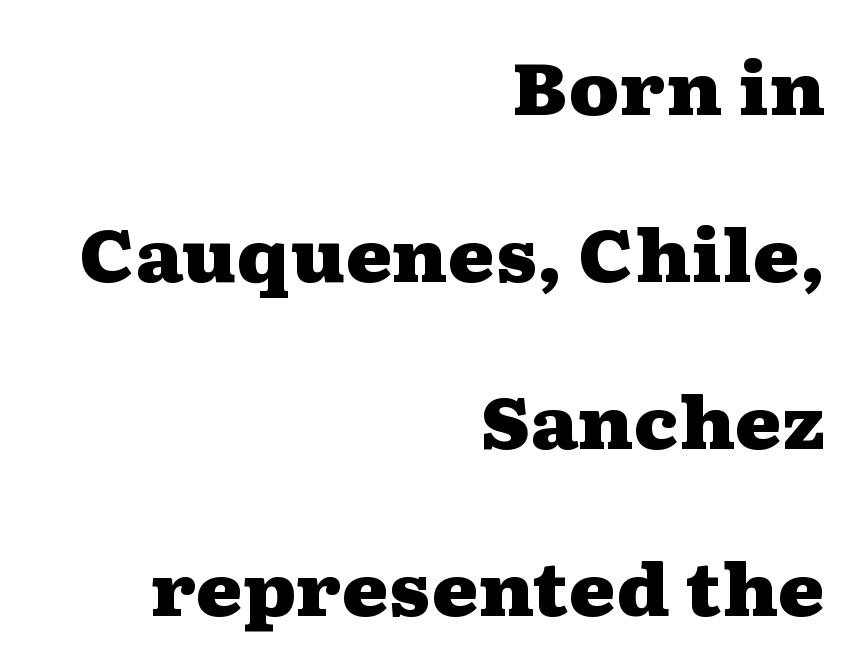
The image shows 71 px heavy, wide serif type, upright; set right-aligned, loose line spacing (2.35x), normal letter spacing, not underlined; medium stroke contrast and a medium x-height.
